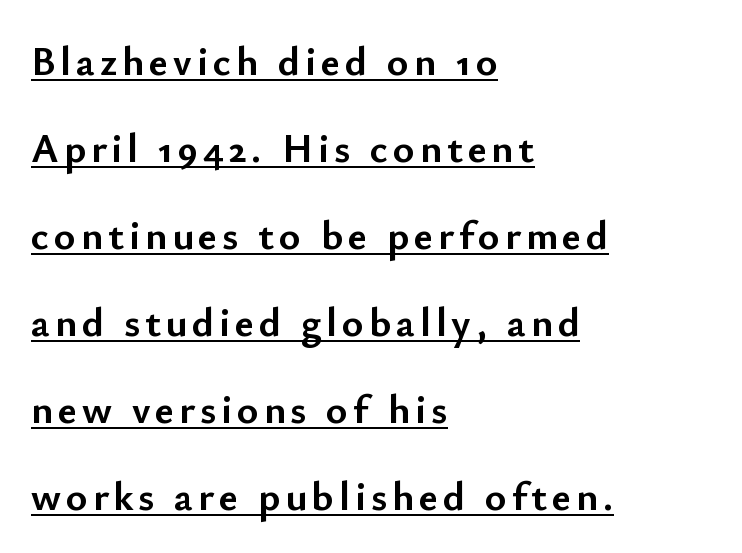
Each new line begins a long way beneath the previous one. Emphasis is given by a line drawn under the lettering. The type family on display is of the sans-serif kind. Rendered with straight, roman letterforms. Stroke thickness is high; the sample reads as a true bold.
